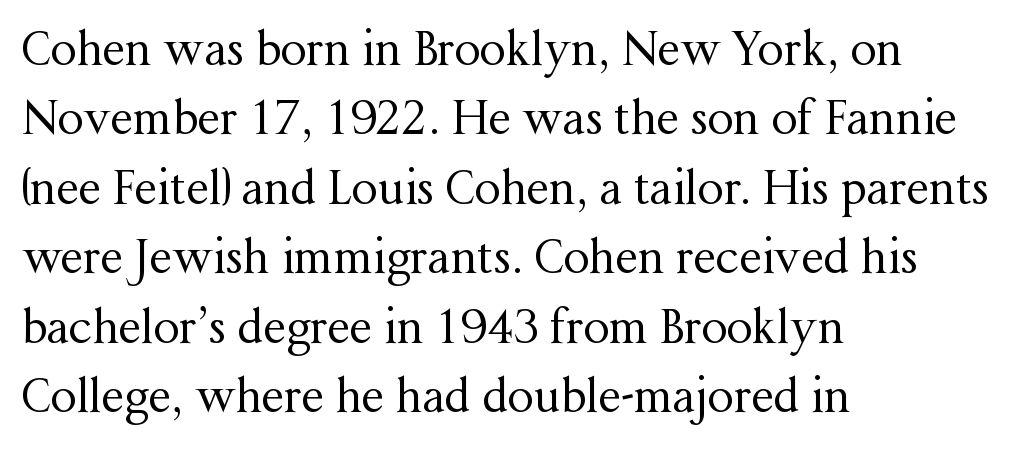
The image shows 46 px regular-weight serif type, upright; set left-aligned, normal line spacing (1.51x), normal letter spacing, not underlined; medium stroke contrast and a medium x-height.
